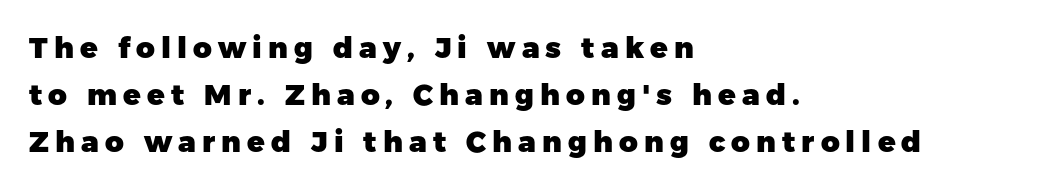
The specimen omits any rule beneath the text block's lines. You could not count columns in this text — the font is proportionally spaced. Nothing sits at the stroke ends, so this counts as sans-serif. Each word looks stretched out because of the extra space between its letters. Every character sits straight up, as roman type does.
